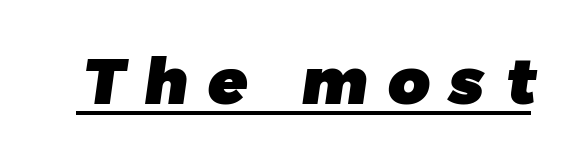
The image shows 64 px heavy sans-serif type; set unusually wide letter spacing (+0.32 em), underlined; low stroke contrast and a medium x-height.
